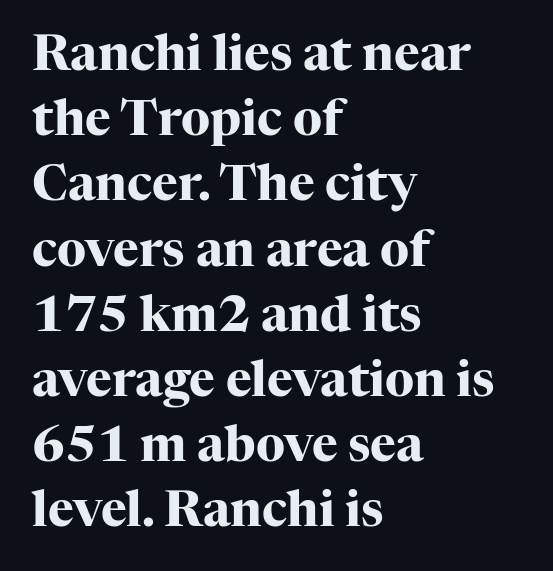
Q: Is the text bold? A: Yes.
Q: Is the text italic (slanted)? A: No, it is upright.
Q: Is the typeface a serif or a sans-serif typeface? A: Serif.
Q: Is the text underlined? A: No.
Q: How is the paragraph aligned? A: Left-aligned.
Q: Is the spacing between letters normal or unusually wide? A: Normal.
Q: Is the spacing between lines tight, normal or loose? A: Normal.
Q: Width (condensed, normal, or wide)? A: Normal.
Q: Stroke contrast? A: High.
Q: x-height? A: Medium.
Q: Monospaced? A: No.
